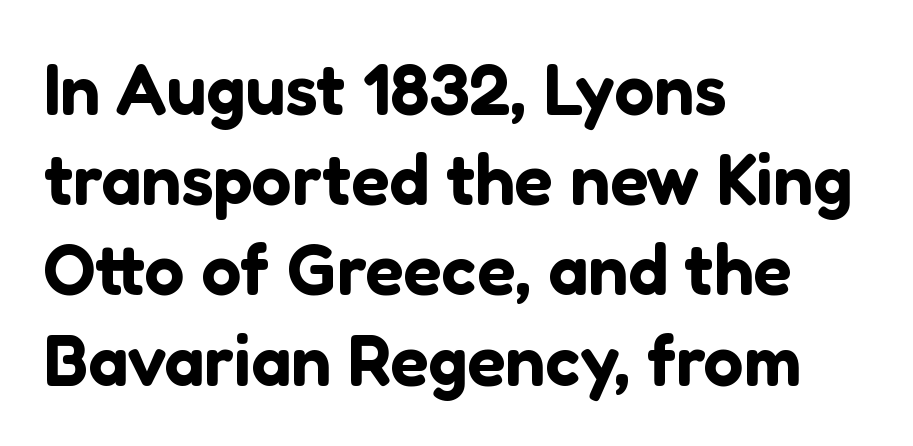
Each word holds together tightly as a unit, with standard inter-letter gaps. Is there any slant? The stems are plumb. Each letter keeps its own natural width here, so spacing adapts to shape. You can tell from the bare stems that sans-serif type was used. Only glyphs here, with clear space below each row.
